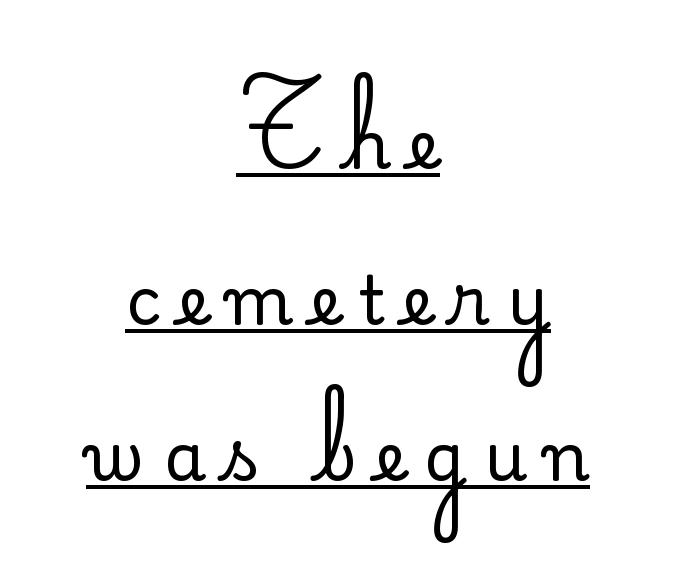
The image shows 67 px regular-weight sans-serif type, upright; set centered, loose line spacing (2.33x), unusually wide letter spacing (+0.27 em), underlined; low stroke contrast and a small x-height.
